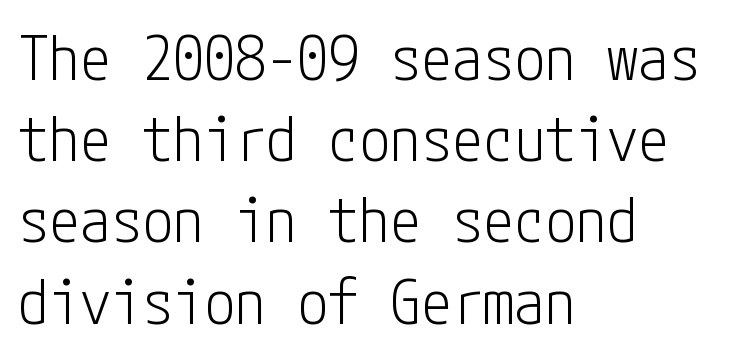
Q: Is the text bold? A: No.
Q: Is the text italic (slanted)? A: No, it is upright.
Q: Is the typeface a serif or a sans-serif typeface? A: Sans-serif.
Q: Is the text underlined? A: No.
Q: How is the paragraph aligned? A: Left-aligned.
Q: Is the spacing between letters normal or unusually wide? A: Normal.
Q: Is the spacing between lines tight, normal or loose? A: Normal.
Q: Width (condensed, normal, or wide)? A: Condensed.
Q: Stroke contrast? A: Low.
Q: x-height? A: Medium.
